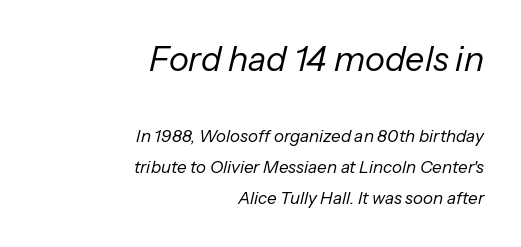
{"italic": "yes", "lean": "right", "slant_degrees": 13, "bold": "no", "weight": "regular", "width": "normal", "stroke_contrast": "low", "x_height": "medium", "monospaced": "no", "underline": "no", "align": "right", "line_spacing_ratio": 1.8, "letter_spacing": "normal", "letter_spacing_em": 0.0, "larger_block": "first", "size_ratio": 2.0, "glyph_px": 34}
